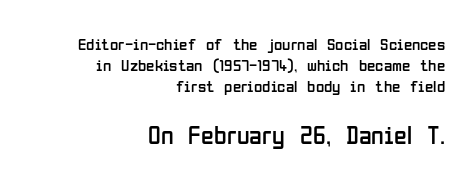
Q: Is the text bold? A: No.
Q: Is the text italic (slanted)? A: No, it is upright.
Q: Is the text underlined? A: No.
Q: How is the paragraph aligned? A: Right-aligned.
Q: Is the spacing between letters normal or unusually wide? A: Normal.
Q: Is the spacing between lines tight, normal or loose? A: Normal.
Q: Which block of text is set in a larger size, the first (top) or the second (bottom)? A: The second (bottom) one.
